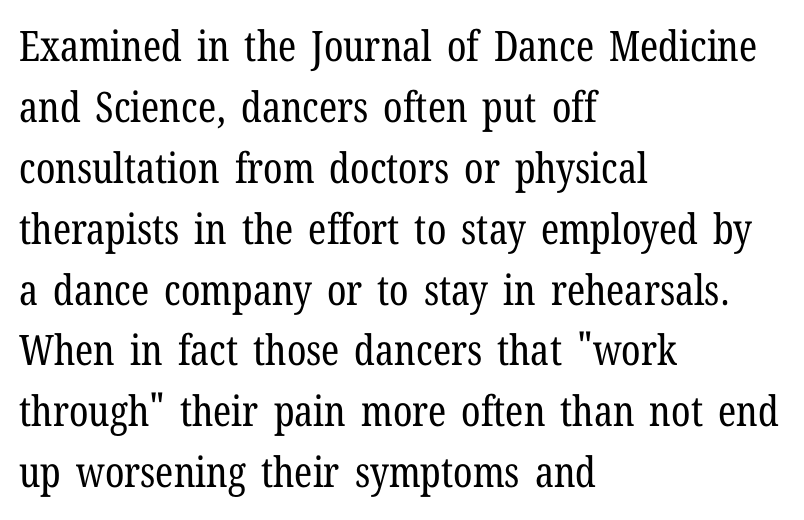
Q: Is the text bold? A: No.
Q: Is the text italic (slanted)? A: No, it is upright.
Q: Is the typeface a serif or a sans-serif typeface? A: Serif.
Q: Is the text underlined? A: No.
Q: How is the paragraph aligned? A: Left-aligned.
Q: Is the spacing between letters normal or unusually wide? A: Normal.
Q: Is the spacing between lines tight, normal or loose? A: Normal.
Q: Width (condensed, normal, or wide)? A: Condensed.
Q: Stroke contrast? A: Low.
Q: x-height? A: Medium.
Q: Monospaced? A: No.
